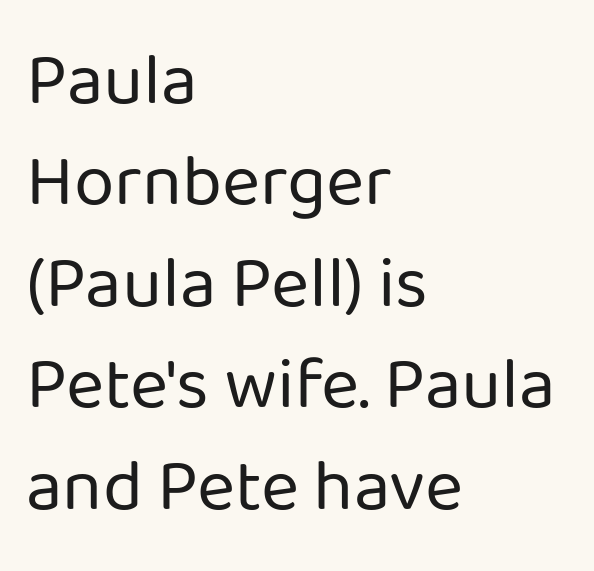
{"serif": "no", "italic": "no", "bold": "no", "weight": "regular", "width": "normal", "stroke_contrast": "low", "x_height": "medium", "monospaced": "no", "underline": "no", "align": "left", "line_spacing": "normal", "line_spacing_ratio": 1.39, "letter_spacing": "normal", "letter_spacing_em": 0.0, "glyph_px": 73}
